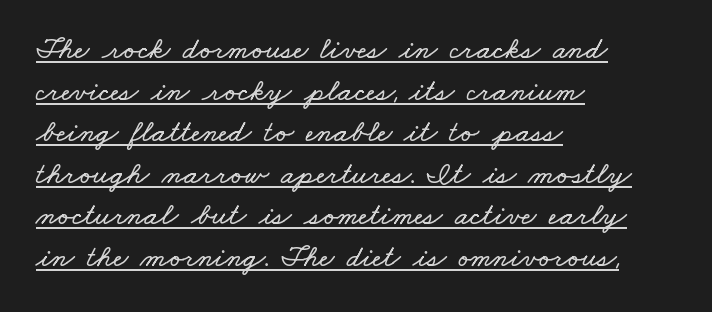
Q: Is the text underlined? A: Yes.
Q: How is the paragraph aligned? A: Left-aligned.
Q: Is the spacing between letters normal or unusually wide? A: Normal.
Q: Is the spacing between lines tight, normal or loose? A: Normal.
Q: Width (condensed, normal, or wide)? A: Wide.
Q: Stroke contrast? A: Low.
Q: x-height? A: Small.
Q: Monospaced? A: No.
